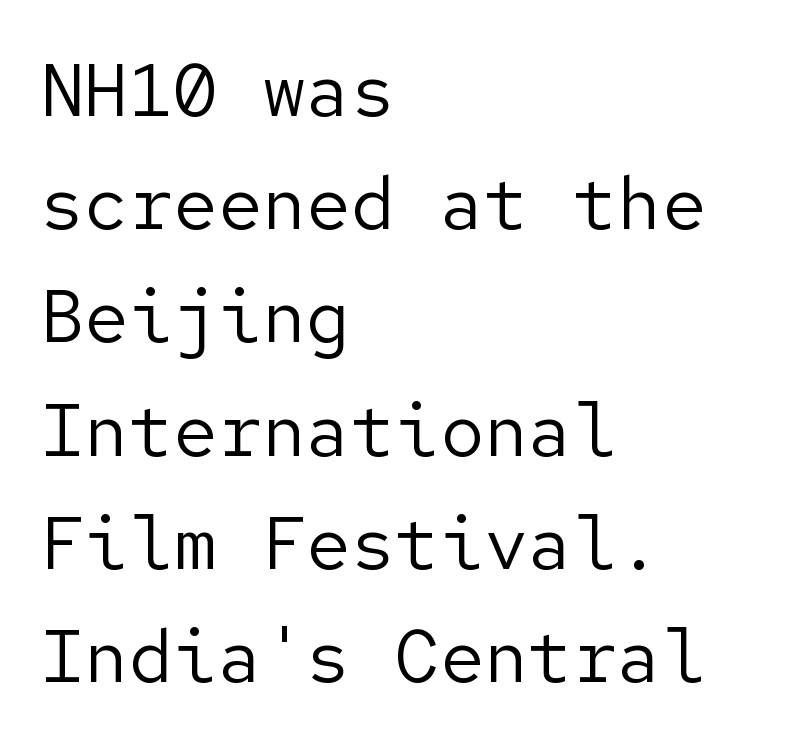
{"serif": "no", "italic": "no", "bold": "no", "weight": "regular", "width": "normal", "stroke_contrast": "low", "x_height": "medium", "underline": "no", "align": "left", "line_spacing": "normal", "line_spacing_ratio": 1.53, "letter_spacing": "normal", "letter_spacing_em": 0.0, "glyph_px": 74}
